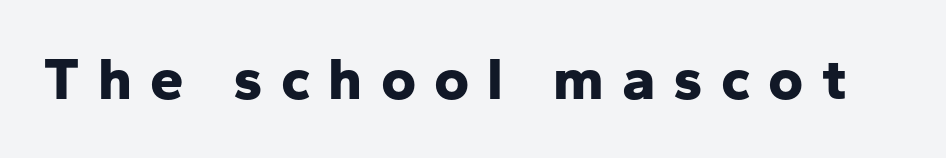
Compared with typical body copy, the letter spacing here is much looser. The designer went with a sans here, leaving each stem footless. What weight is shown? A full bold with thick strokes. Looks like regular typesetting: each glyph gets only the width it needs. Does the lettering tilt? It doesn't — this is upright.
